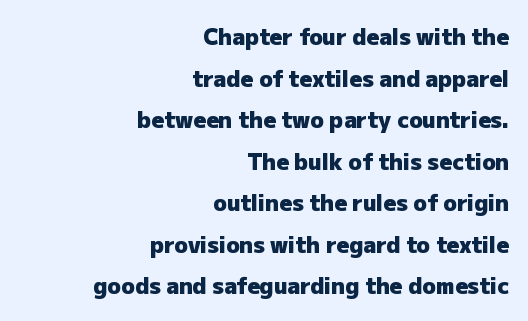
{"italic": "no", "bold": "yes", "underline": "no", "align": "right", "line_spacing_ratio": 1.89, "letter_spacing": "normal", "letter_spacing_em": 0.0, "glyph_px": 22}
